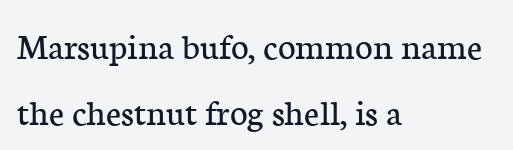
The image shows 38 px regular-weight serif type, upright; set left-aligned, line spacing 1.73x, normal letter spacing, not underlined; low stroke contrast and a medium x-height.
